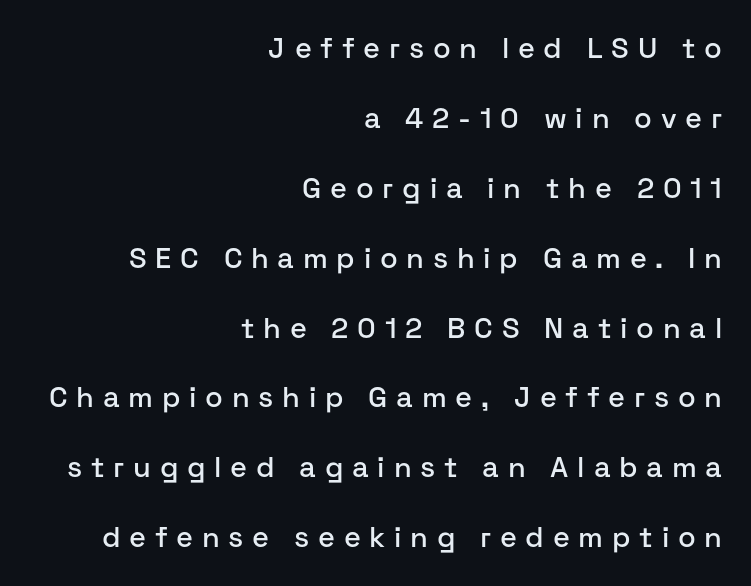
Alignment: flush right. Vertical strokes here are truly vertical. The line-height multiplier appears high, well above default. Serifs: no, the terminals of the letterforms are clean. Short note: letters widely spaced.
